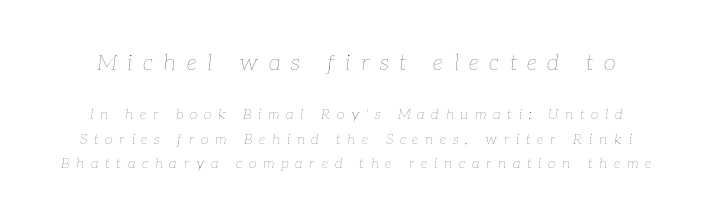
{"italic": "yes", "lean": "right", "slant_degrees": 7, "bold": "no", "underline": "no", "line_spacing_ratio": 1.75, "letter_spacing": "wide", "letter_spacing_em": 0.48, "larger_block": "first", "size_ratio": 1.57, "glyph_px": 22}
